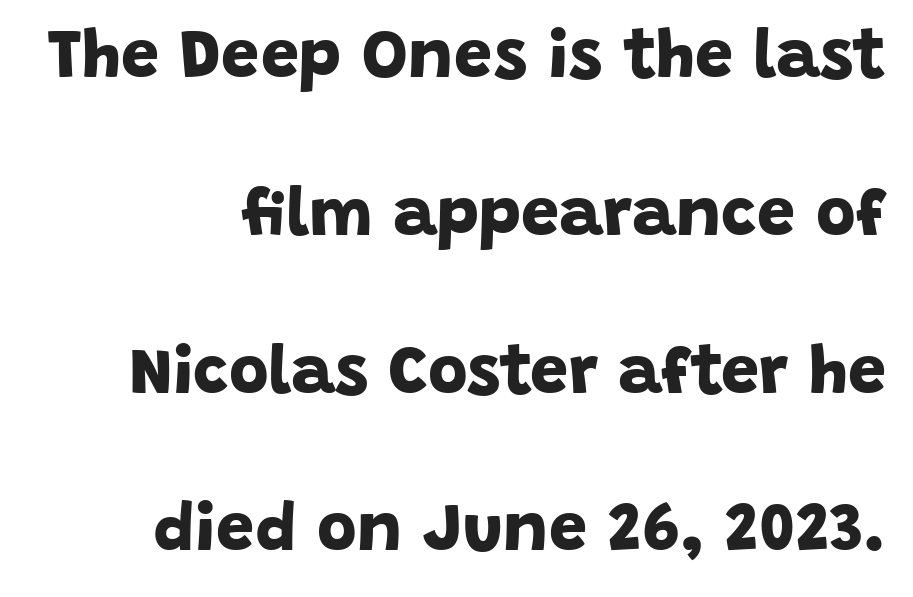
The image shows 68 px bold sans-serif type; set right-aligned, loose line spacing (2.32x), normal letter spacing, not underlined; low stroke contrast and a large x-height.
